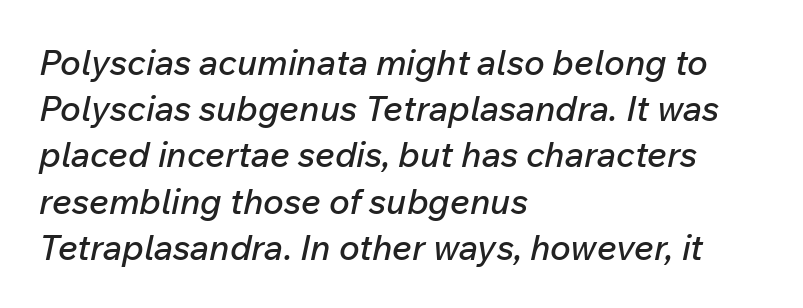
Q: Is the text italic (slanted)? A: Yes, it leans right by about 12 degrees.
Q: Is the text underlined? A: No.
Q: How is the paragraph aligned? A: Left-aligned.
Q: Is the spacing between letters normal or unusually wide? A: Normal.
Q: Is the spacing between lines tight, normal or loose? A: Normal.
Q: Width (condensed, normal, or wide)? A: Normal.
Q: Stroke contrast? A: Low.
Q: x-height? A: Medium.
Q: Monospaced? A: No.
